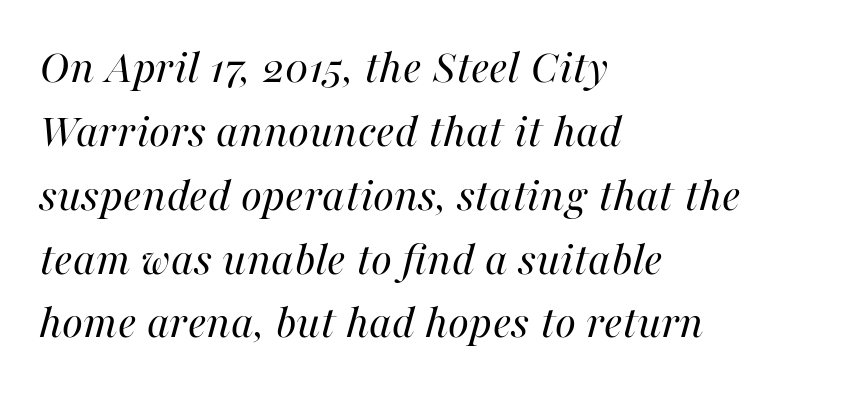
{"italic": "yes", "lean": "right", "slant_degrees": 16, "bold": "no", "weight": "regular", "width": "normal", "stroke_contrast": "high", "x_height": "medium", "monospaced": "no", "underline": "no", "align": "left", "line_spacing": "normal", "line_spacing_ratio": 1.33, "letter_spacing": "normal", "letter_spacing_em": 0.0, "glyph_px": 48}
